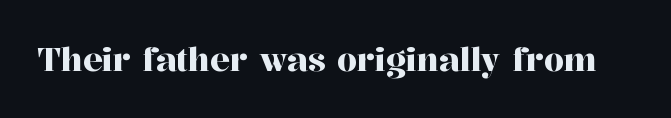
Examine the stroke ends and you'll spot serifs. Character widths vary here, with narrow letters taking less room than wide ones. The letters sit at their default tracking, neither squeezed nor spread. Posture: vertical. Letters rest on an invisible, unmarked baseline.
